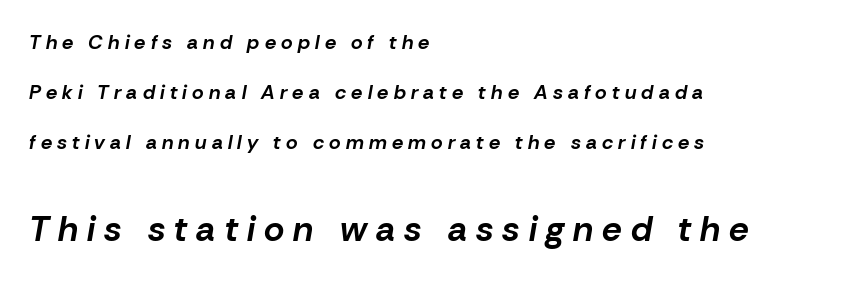
The string is rendered with underlining switched off. Top chunk: small. Bottom chunk: large. Each glyph is drawn with heavy, bold strokes. In CSS terms this would be text-align: left.
